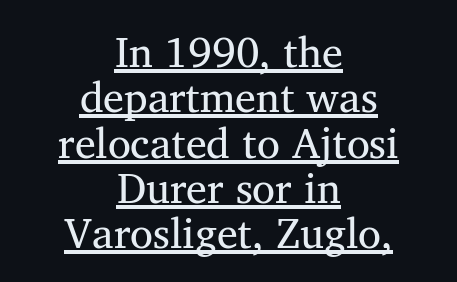
{"serif": "yes", "italic": "no", "width": "normal", "stroke_contrast": "medium", "x_height": "medium", "monospaced": "no", "underline": "yes", "align": "center", "line_spacing": "tight", "line_spacing_ratio": 1.08, "letter_spacing": "normal", "letter_spacing_em": 0.0, "glyph_px": 42}
